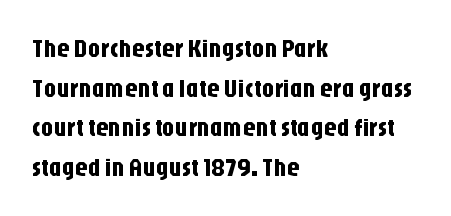
Words appear dense and cohesive because spacing is normal. Italic? Not at all — the glyphs are vertical. Horizontally, the lines are justified to the leading edge only. Leading matches the norm, producing a regular column. Each row of text sits above clean, open space.
